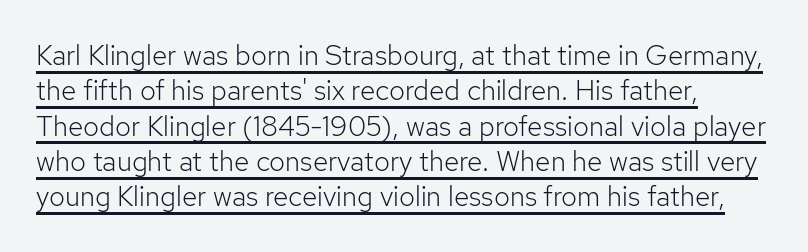
Stem width sits at or under what a default text font uses. Horizontally, the lines are justified to the leading edge only. Compared with typical body copy, the letter spacing here is the same. Posture: straight, roman, zero tilt.
